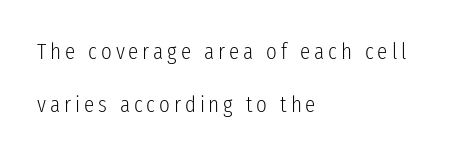
{"italic": "no", "bold": "no", "underline": "no", "align": "left", "line_spacing": "loose", "line_spacing_ratio": 2.31, "glyph_px": 23}
